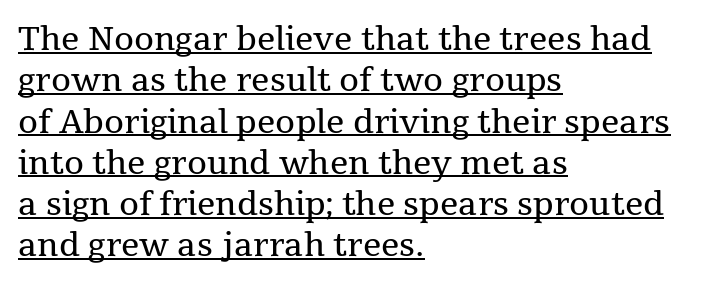
The image shows 32 px regular-weight serif type, upright; set left-aligned, normal line spacing (1.29x), normal letter spacing, underlined; medium stroke contrast and a medium x-height.
